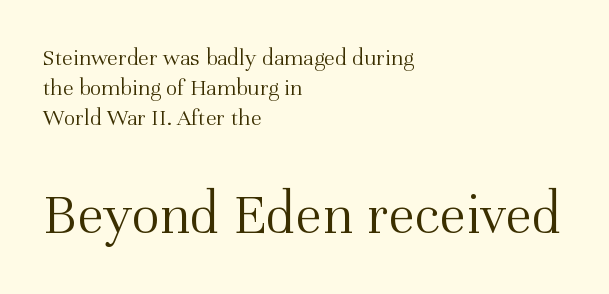
The image shows 60 px light serif type, upright; set left-aligned, line spacing 1.24x, normal letter spacing, not underlined; the second (bottom) block is 2.5x larger; medium stroke contrast and a medium x-height.
